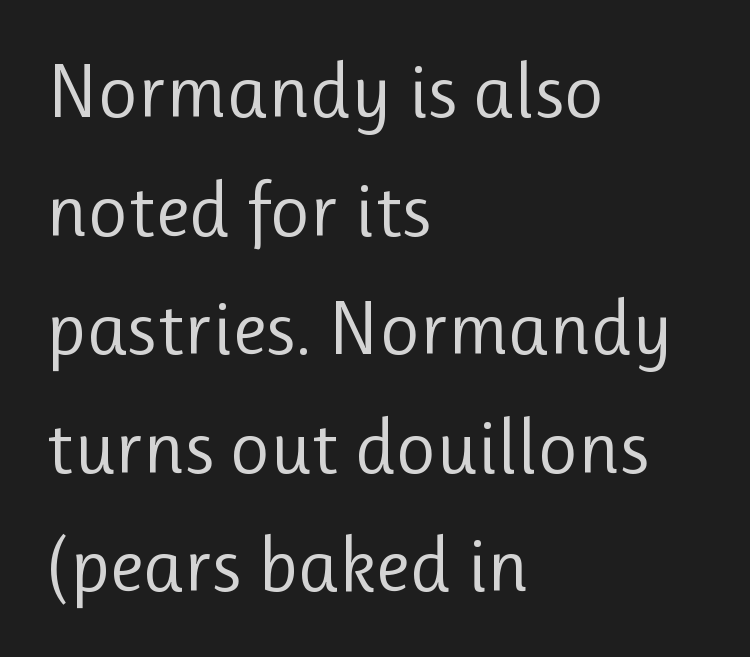
The designer went with a sans here, leaving each stem footless. The area under the type is left untouched. The space between consecutive lines is moderate. Every character sits straight up, as roman type does. Letter spacing: default. No chunkiness to these letters — they're not bold.
